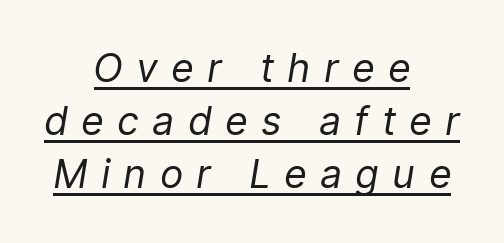
Notice how the passage keeps no hard edge, just a central spine. Each new line begins a customary step beneath the previous one. Do the characters align in a grid? No, the font is proportional. The typography opts for an oblique posture over an upright one. Short note: letters widely spaced.
